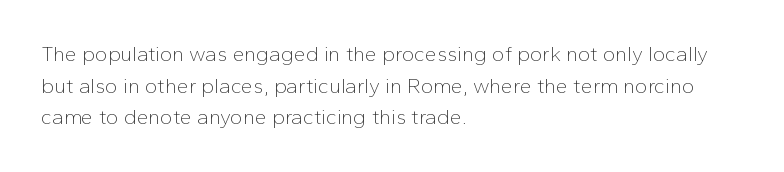
{"italic": "no", "bold": "no", "underline": "no", "align": "left", "line_spacing": "normal", "line_spacing_ratio": 1.51, "letter_spacing": "normal", "letter_spacing_em": 0.0, "glyph_px": 21}
